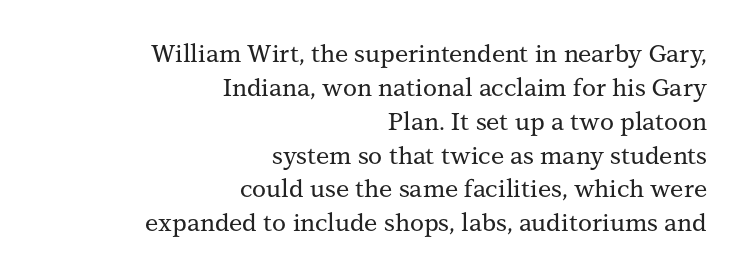
Between one letter and the next there's only the usual sliver of space. The lines are quadded right. Plain, unruled lines of type. What's the leading like? Ordinary, nothing unusual.
